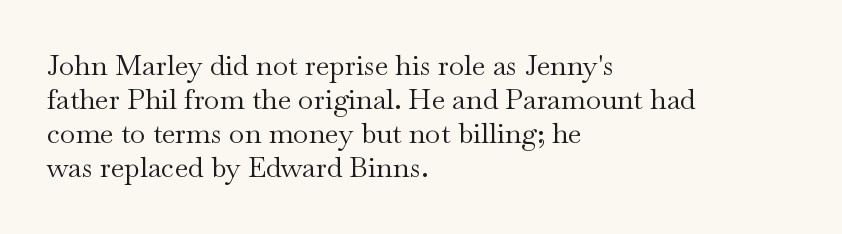
{"serif": "yes", "italic": "no", "bold": "no", "weight": "regular", "width": "wide", "stroke_contrast": "medium", "x_height": "small", "monospaced": "no", "underline": "no", "align": "left", "line_spacing_ratio": 1.22, "letter_spacing": "normal", "letter_spacing_em": 0.0, "glyph_px": 28}
